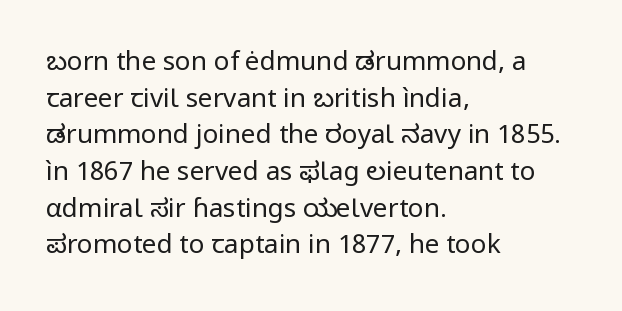
The image shows 26 px text type, upright; set left-aligned, normal line spacing (1.41x), normal letter spacing, not underlined.
